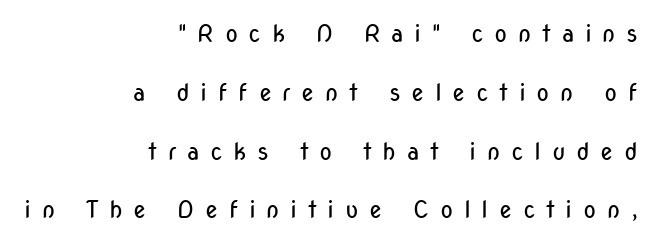
Clear beneath every line of the passage. What's the leading like? Stretched, with rows far apart. The type is letterspaced generously, with wide tracking. Stroke thickness stays within the range of a standard reading face or lighter. Short and long lines alike share a common ending point at right.
